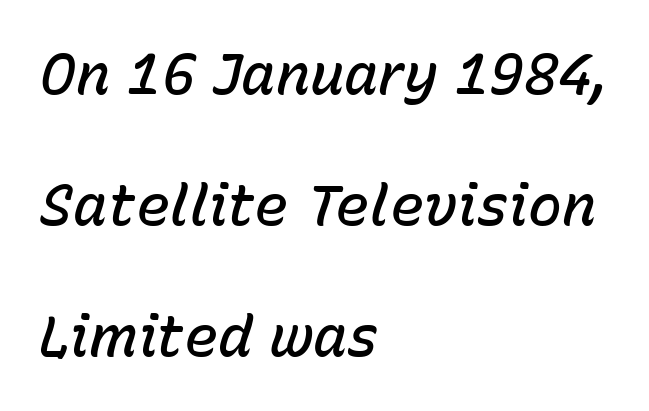
{"italic": "yes", "lean": "right", "slant_degrees": 15, "bold": "semi", "weight": "semibold", "width": "normal", "stroke_contrast": "low", "x_height": "medium", "monospaced": "no", "underline": "no", "align": "left", "line_spacing": "loose", "line_spacing_ratio": 2.3, "letter_spacing": "normal", "letter_spacing_em": 0.0, "glyph_px": 57}
